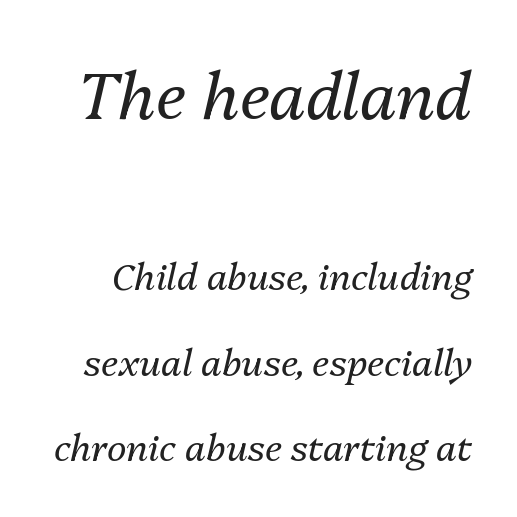
Glyph-to-glyph distance matches everyday printed text. A clean baseline with only descenders dipping below it. A typesetter would call this proportional, since set widths differ per character. The face looks like a standard text weight, possibly lighter.
